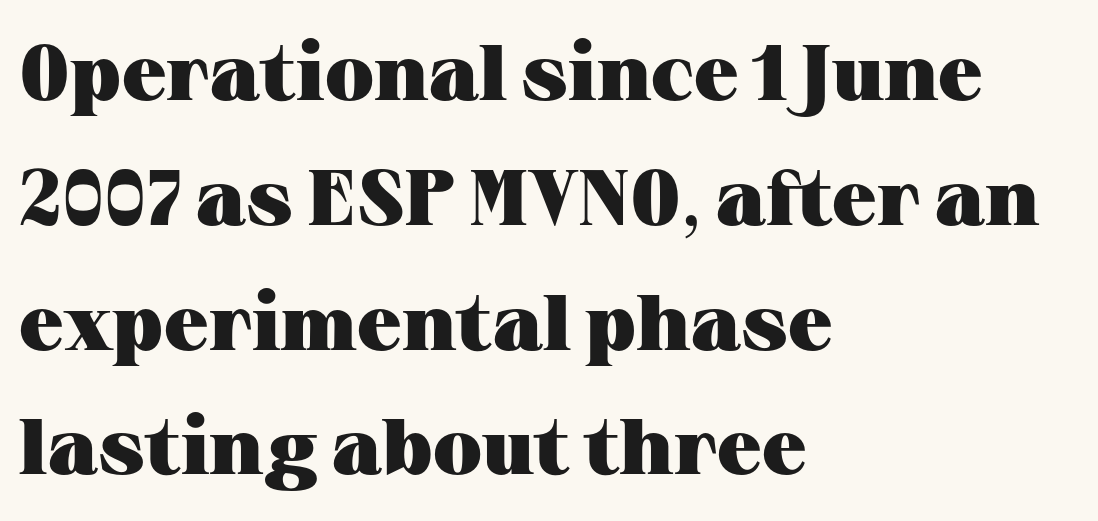
Q: Is the text bold? A: Yes.
Q: Is the text italic (slanted)? A: No, it is upright.
Q: Is the typeface a serif or a sans-serif typeface? A: Serif.
Q: Is the text underlined? A: No.
Q: How is the paragraph aligned? A: Left-aligned.
Q: Is the spacing between letters normal or unusually wide? A: Normal.
Q: Is the spacing between lines tight, normal or loose? A: Normal.
Q: Width (condensed, normal, or wide)? A: Wide.
Q: Stroke contrast? A: Medium.
Q: x-height? A: Medium.
Q: Monospaced? A: No.
